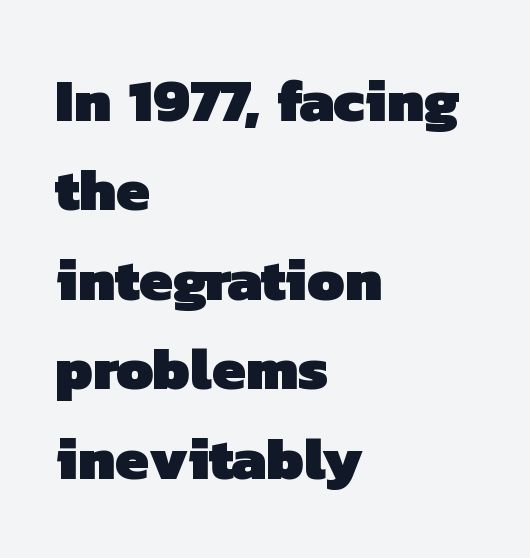
{"serif": "no", "bold": "yes", "weight": "heavy", "width": "normal", "stroke_contrast": "low", "x_height": "medium", "monospaced": "no", "underline": "no", "align": "left", "line_spacing": "normal", "line_spacing_ratio": 1.49, "letter_spacing": "normal", "letter_spacing_em": 0.0, "glyph_px": 60}
